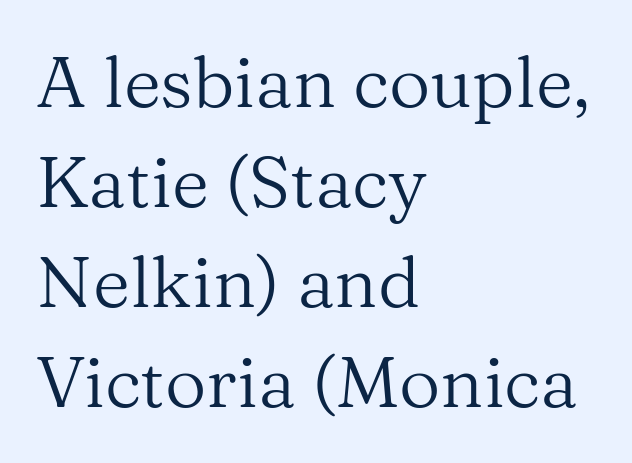
{"serif": "yes", "italic": "no", "bold": "no", "weight": "regular", "width": "normal", "stroke_contrast": "medium", "x_height": "medium", "monospaced": "no", "underline": "no", "align": "left", "line_spacing": "normal", "line_spacing_ratio": 1.39, "letter_spacing": "normal", "letter_spacing_em": 0.0, "glyph_px": 72}
